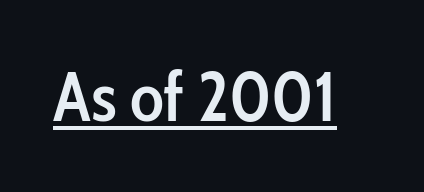
{"serif": "no", "italic": "no", "bold": "semi", "weight": "semibold", "width": "condensed", "stroke_contrast": "low", "x_height": "medium", "monospaced": "no", "underline": "yes", "letter_spacing": "normal", "letter_spacing_em": 0.0, "glyph_px": 70}
